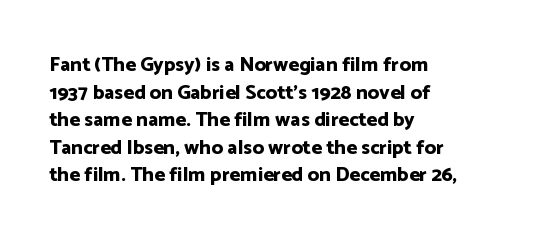
Is the letter spacing exaggerated? No — it looks like the ordinary default. Does the weight exceed regular? Yes, all the way to bold. Layout note: lines flush left. Notice how the stems are strictly vertical — no italics here.
